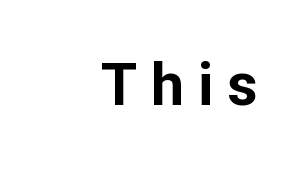
Here the designer chose a conventional face with non-uniform glyph widths. Look at the bottom of the vertical strokes: they stop flat, with no serifs. Honestly, there is no underline to notice here at all. Inter-character spacing is expanded well beyond the font's built-in metrics. Does the weight exceed regular? Yes, all the way to bold.
